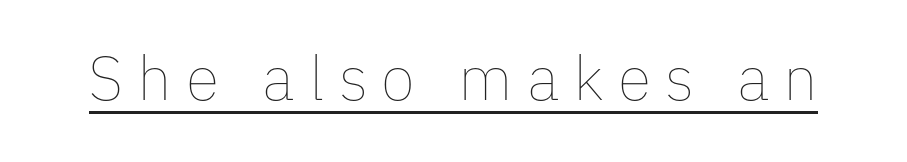
Q: Is the text bold? A: No.
Q: Is the text italic (slanted)? A: No, it is upright.
Q: Is the text underlined? A: Yes.
Q: Is the spacing between letters normal or unusually wide? A: Unusually wide.
Q: Width (condensed, normal, or wide)? A: Normal.
Q: Stroke contrast? A: Low.
Q: x-height? A: Medium.
Q: Monospaced? A: No.
